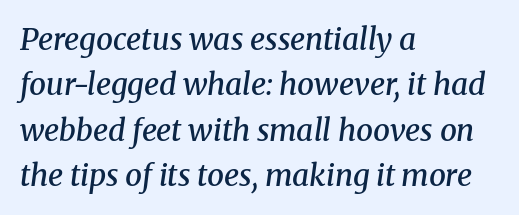
The image shows 30 px semibold serif type, italic (leaning right); set left-aligned, normal line spacing (1.51x), normal letter spacing, not underlined; medium stroke contrast and a medium x-height.
